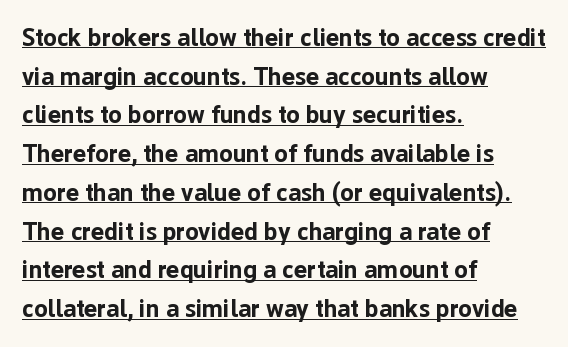
The image shows 25 px bold type, upright; set left-aligned, normal line spacing (1.55x), normal letter spacing, underlined.
